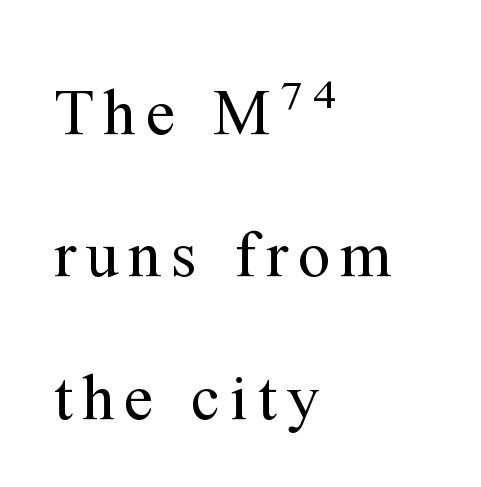
The image shows 65 px regular-weight serif type, upright; set left-aligned, loose line spacing (2.19x), not underlined; medium stroke contrast and a medium x-height.
